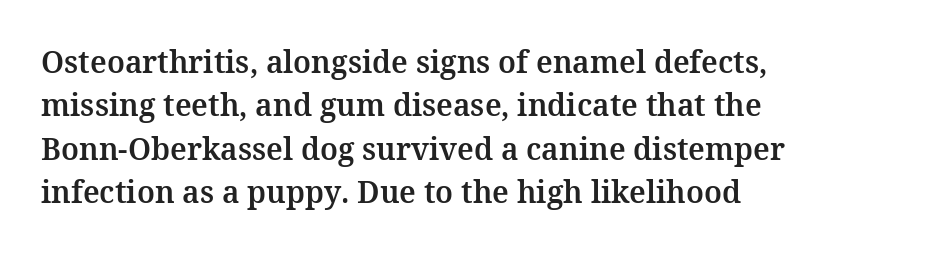
{"serif": "yes", "italic": "no", "width": "normal", "stroke_contrast": "medium", "x_height": "medium", "monospaced": "no", "underline": "no", "align": "left", "line_spacing": "normal", "line_spacing_ratio": 1.45, "letter_spacing": "normal", "letter_spacing_em": 0.0, "glyph_px": 30}
